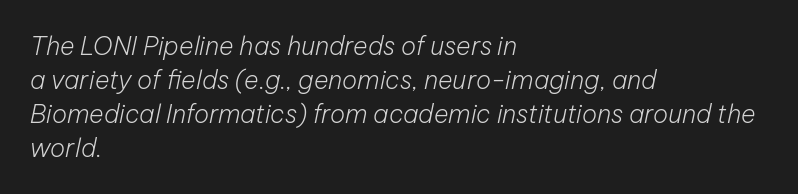
{"italic": "yes", "lean": "right", "slant_degrees": 12, "bold": "no", "underline": "no", "align": "left", "line_spacing": "normal", "line_spacing_ratio": 1.36, "letter_spacing": "normal", "letter_spacing_em": 0.0, "glyph_px": 25}
